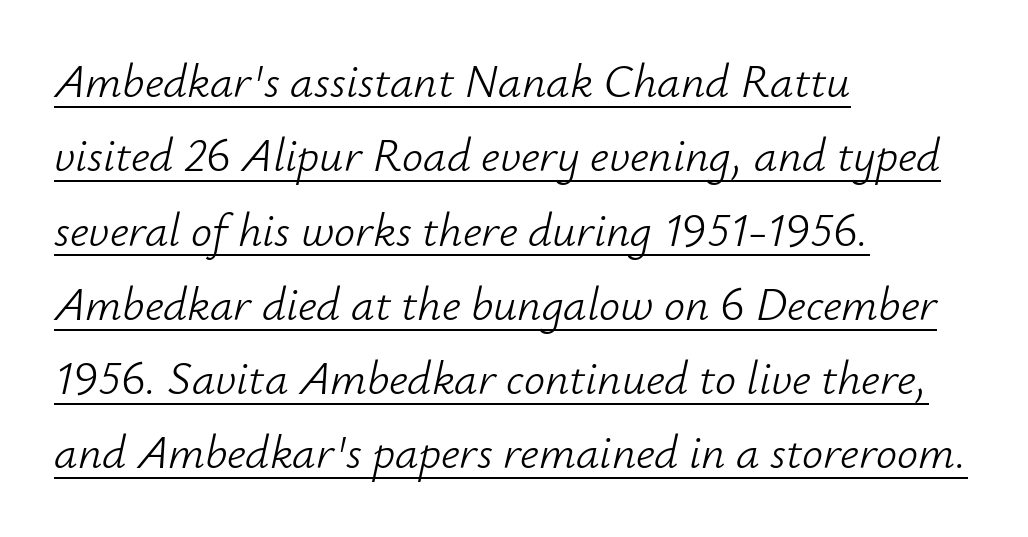
Q: Is the text bold? A: No.
Q: Is the text italic (slanted)? A: Yes, it leans right by about 12 degrees.
Q: Is the text underlined? A: Yes.
Q: How is the paragraph aligned? A: Left-aligned.
Q: Is the spacing between letters normal or unusually wide? A: Normal.
Q: Is the spacing between lines tight, normal or loose? A: Normal.
Q: Width (condensed, normal, or wide)? A: Normal.
Q: Stroke contrast? A: Low.
Q: x-height? A: Small.
Q: Monospaced? A: No.
